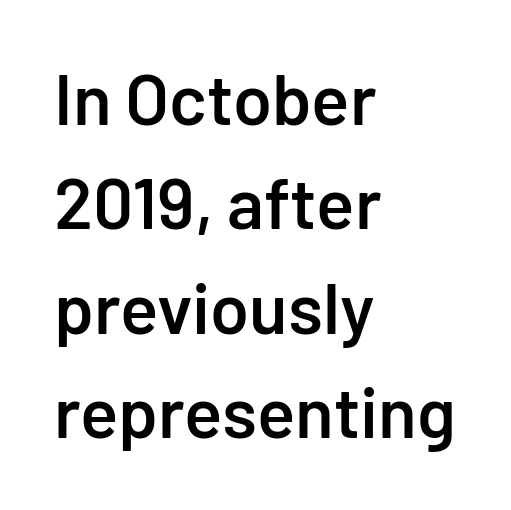
{"serif": "no", "italic": "no", "bold": "semi", "weight": "semibold", "width": "normal", "stroke_contrast": "low", "x_height": "medium", "monospaced": "no", "underline": "no", "align": "left", "line_spacing": "normal", "line_spacing_ratio": 1.47, "letter_spacing": "normal", "letter_spacing_em": 0.0, "glyph_px": 71}
